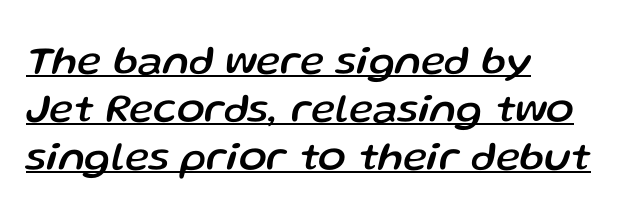
Q: Is the text italic (slanted)? A: Yes, it leans right by about 13 degrees.
Q: Is the text underlined? A: Yes.
Q: How is the paragraph aligned? A: Left-aligned.
Q: Is the spacing between letters normal or unusually wide? A: Normal.
Q: Width (condensed, normal, or wide)? A: Normal.
Q: Stroke contrast? A: Low.
Q: x-height? A: Medium.
Q: Monospaced? A: No.
